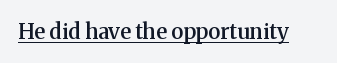
{"italic": "no", "bold": "semi", "underline": "yes", "letter_spacing": "normal", "letter_spacing_em": 0.0, "glyph_px": 21}
